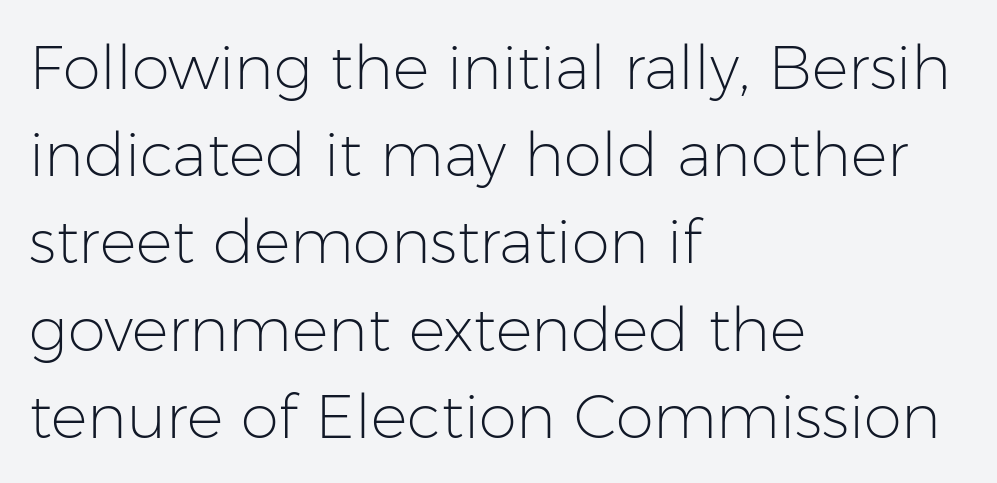
If you measured baseline to baseline, you'd find a middling distance. This sample uses an upright cut, with every glyph sitting square on the baseline. The font family rendered here belongs to the sans-serif group. Here the designer chose a conventional face with non-uniform glyph widths. Layout note: lines flush left.
